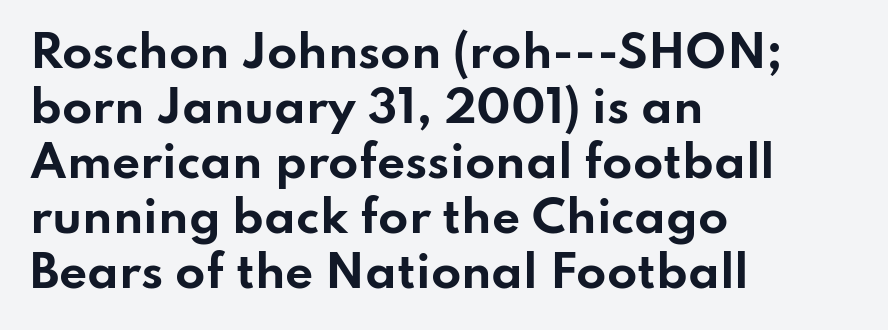
The image shows 44 px bold, wide sans-serif type, upright; set left-aligned, normal line spacing (1.25x), normal letter spacing, not underlined; low stroke contrast and a small x-height.
